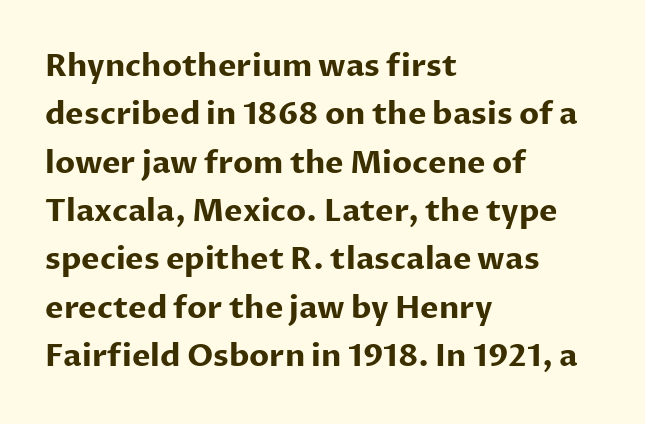
{"serif": "no", "italic": "no", "bold": "yes", "weight": "bold", "width": "normal", "stroke_contrast": "low", "x_height": "medium", "monospaced": "no", "underline": "no", "align": "left", "line_spacing": "normal", "line_spacing_ratio": 1.56, "letter_spacing": "normal", "letter_spacing_em": 0.0, "glyph_px": 31}
